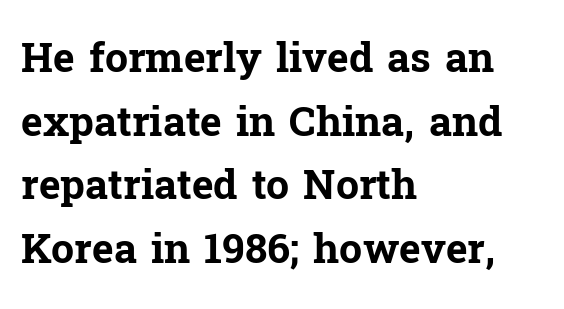
{"serif": "yes", "italic": "no", "bold": "yes", "weight": "bold", "width": "normal", "stroke_contrast": "low", "x_height": "medium", "monospaced": "no", "underline": "no", "align": "left", "line_spacing": "normal", "line_spacing_ratio": 1.55, "letter_spacing": "normal", "letter_spacing_em": 0.0, "glyph_px": 41}
